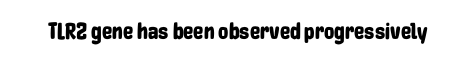
{"italic": "no", "underline": "no", "letter_spacing": "normal", "letter_spacing_em": 0.0, "glyph_px": 23}
